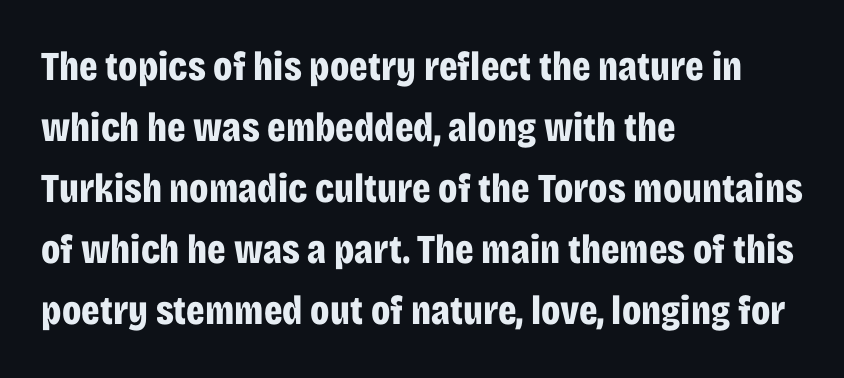
{"serif": "no", "italic": "no", "bold": "yes", "weight": "bold", "width": "condensed", "stroke_contrast": "low", "x_height": "large", "monospaced": "no", "underline": "no", "align": "left", "line_spacing": "normal", "line_spacing_ratio": 1.49, "letter_spacing": "normal", "letter_spacing_em": 0.0, "glyph_px": 41}
